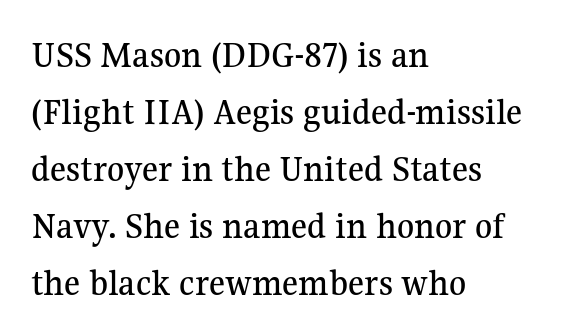
What stands out about the letter spacing? Nothing — it is the standard amount. The face used here is proportionally spaced, like ordinary book or web type. Check under the words: just untouched page. The rendering anchors every line to the left-hand side. The rendering uses a moderate line-height, typical for paragraphs.
